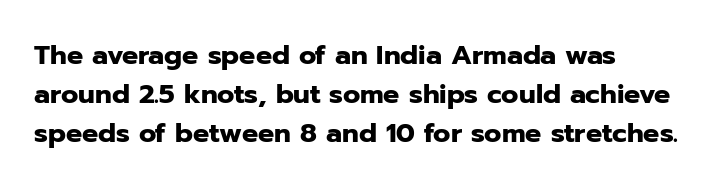
Q: Is the text bold? A: Yes.
Q: Is the text italic (slanted)? A: No, it is upright.
Q: Is the text underlined? A: No.
Q: How is the paragraph aligned? A: Left-aligned.
Q: Is the spacing between letters normal or unusually wide? A: Normal.
Q: Is the spacing between lines tight, normal or loose? A: Normal.
